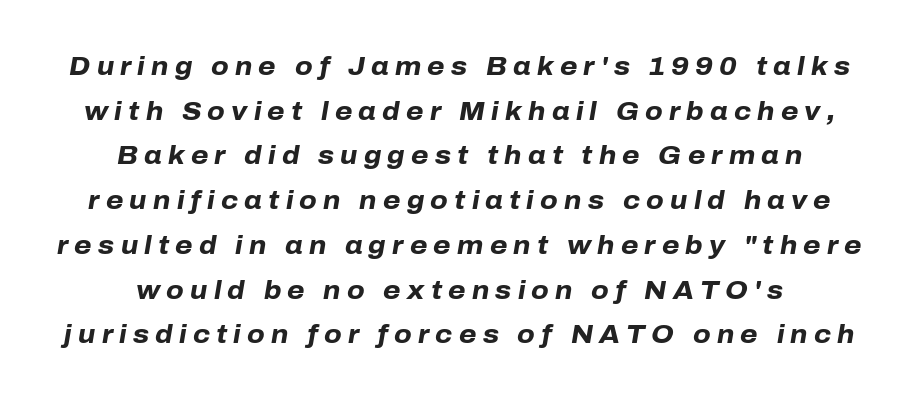
Q: Is the text bold? A: Yes.
Q: Is the text italic (slanted)? A: Yes, it leans right by about 10 degrees.
Q: Is the text underlined? A: No.
Q: How is the paragraph aligned? A: Centered.
Q: Is the spacing between letters normal or unusually wide? A: Unusually wide.
